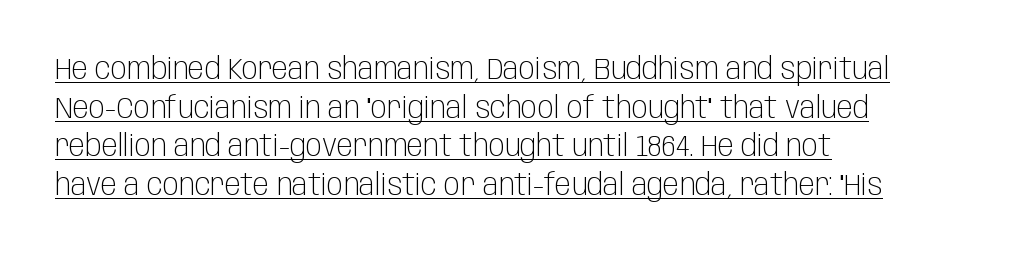
The image shows 30 px light, condensed sans-serif type, upright; set left-aligned, normal line spacing (1.29x), normal letter spacing, underlined; low stroke contrast and a large x-height.
